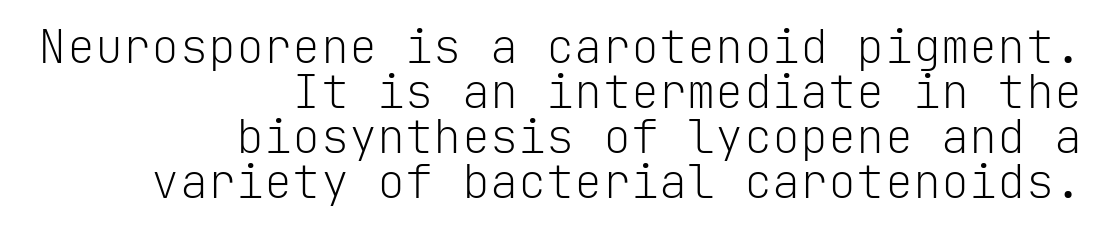
Q: Is the text bold? A: No.
Q: Is the text italic (slanted)? A: No, it is upright.
Q: Is the typeface a serif or a sans-serif typeface? A: Sans-serif.
Q: Is the text underlined? A: No.
Q: How is the paragraph aligned? A: Right-aligned.
Q: Is the spacing between letters normal or unusually wide? A: Normal.
Q: Is the spacing between lines tight, normal or loose? A: Tight.
Q: Width (condensed, normal, or wide)? A: Normal.
Q: Stroke contrast? A: Low.
Q: x-height? A: Medium.
Q: Monospaced? A: Yes.
